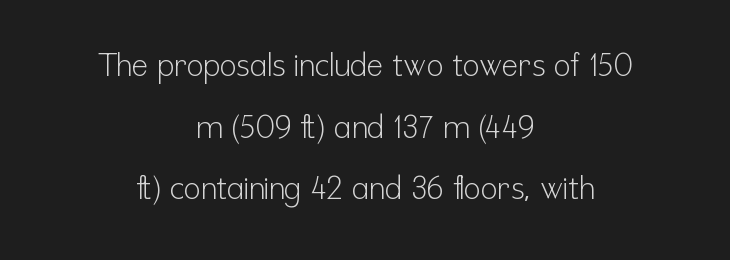
The image shows 31 px light, condensed sans-serif type, upright; set centered, loose line spacing (1.99x), normal letter spacing, not underlined; low stroke contrast and a medium x-height.
